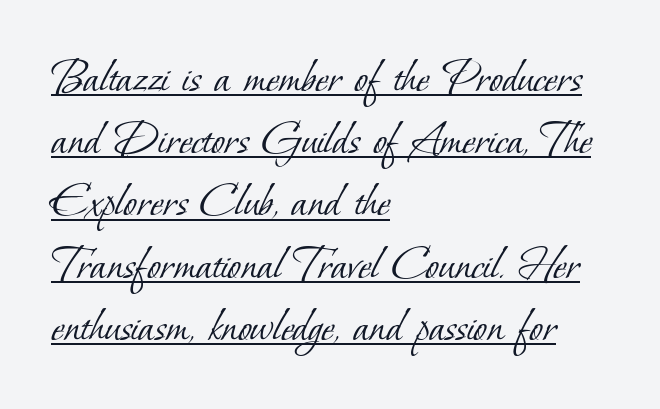
{"serif": "yes", "bold": "no", "weight": "light", "width": "normal", "stroke_contrast": "low", "x_height": "small", "monospaced": "no", "underline": "yes", "align": "left", "line_spacing": "normal", "line_spacing_ratio": 1.27, "letter_spacing": "normal", "letter_spacing_em": 0.0, "glyph_px": 49}
